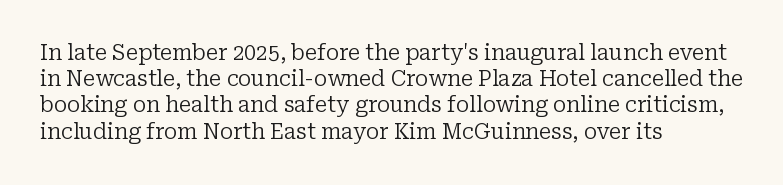
Q: Is the text bold? A: No.
Q: Is the text italic (slanted)? A: No, it is upright.
Q: Is the text underlined? A: No.
Q: How is the paragraph aligned? A: Left-aligned.
Q: Is the spacing between letters normal or unusually wide? A: Normal.
Q: Is the spacing between lines tight, normal or loose? A: Normal.
